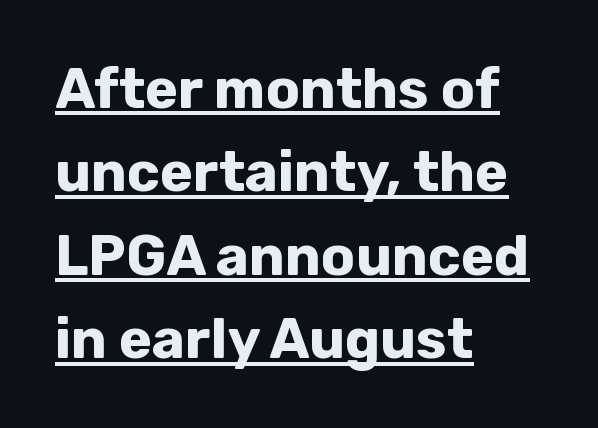
Q: Is the text bold? A: Yes.
Q: Is the text italic (slanted)? A: No, it is upright.
Q: Is the typeface a serif or a sans-serif typeface? A: Sans-serif.
Q: Is the text underlined? A: Yes.
Q: How is the paragraph aligned? A: Left-aligned.
Q: Is the spacing between letters normal or unusually wide? A: Normal.
Q: Is the spacing between lines tight, normal or loose? A: Normal.
Q: Width (condensed, normal, or wide)? A: Normal.
Q: Stroke contrast? A: Low.
Q: x-height? A: Medium.
Q: Monospaced? A: No.
